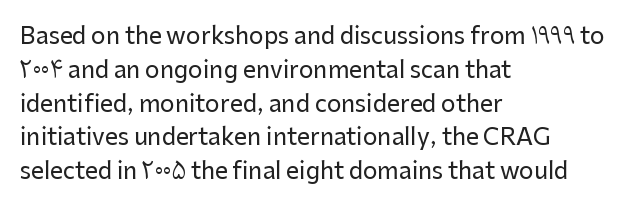
Q: Is the text italic (slanted)? A: No, it is upright.
Q: Is the text underlined? A: No.
Q: How is the paragraph aligned? A: Left-aligned.
Q: Is the spacing between letters normal or unusually wide? A: Normal.
Q: Is the spacing between lines tight, normal or loose? A: Normal.
